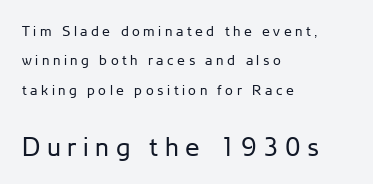
What's the leading like? Stretched, with rows far apart. Casual observation: everything's shoved over to the left. Substantial extra tracking has been applied to these lines. Is the type heavy? It reads as light-to-regular instead. Nope, not italic — everything's standing straight. Descender tails drop into unmarked territory.
